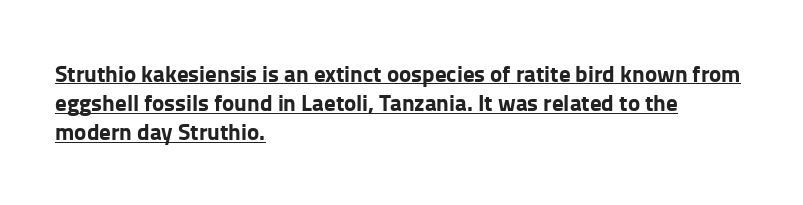
{"italic": "no", "bold": "yes", "underline": "yes", "align": "left", "line_spacing": "normal", "line_spacing_ratio": 1.27, "letter_spacing": "normal", "letter_spacing_em": 0.0, "glyph_px": 23}
